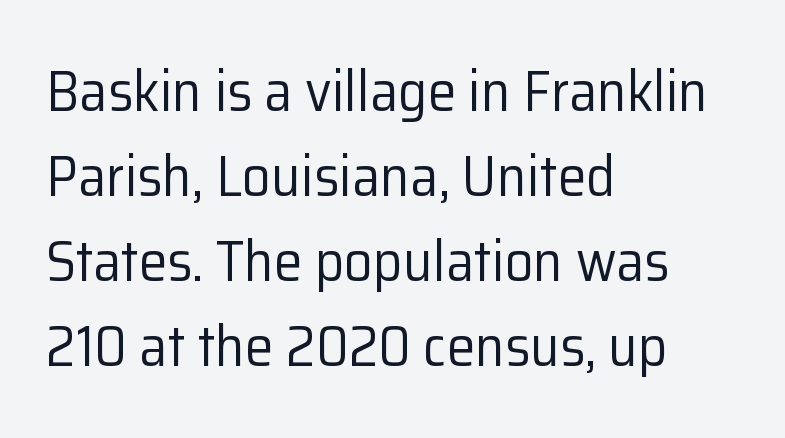
{"serif": "no", "italic": "no", "bold": "no", "weight": "regular", "width": "normal", "stroke_contrast": "low", "x_height": "medium", "monospaced": "no", "underline": "no", "align": "left", "line_spacing": "normal", "line_spacing_ratio": 1.49, "letter_spacing": "normal", "letter_spacing_em": 0.0, "glyph_px": 57}
